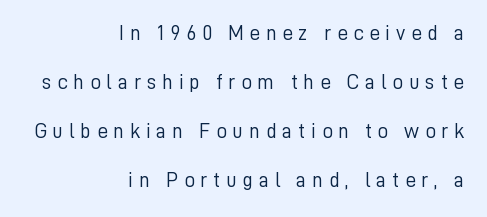
Each stroke keeps to a modest, everyday thickness or less. The letterforms stand isolated, each surrounded by extra space. One-word summary of the alignment: right. The leading is generous, giving the passage an open texture.
